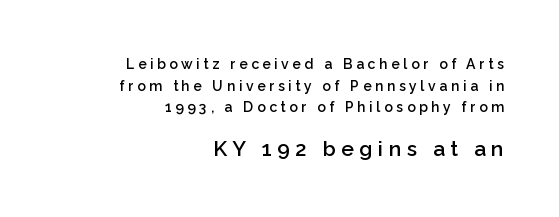
{"italic": "no", "bold": "semi", "underline": "no", "align": "right", "line_spacing": "normal", "line_spacing_ratio": 1.54, "letter_spacing": "wide", "letter_spacing_em": 0.26, "larger_block": "second", "size_ratio": 1.5, "glyph_px": 21}
